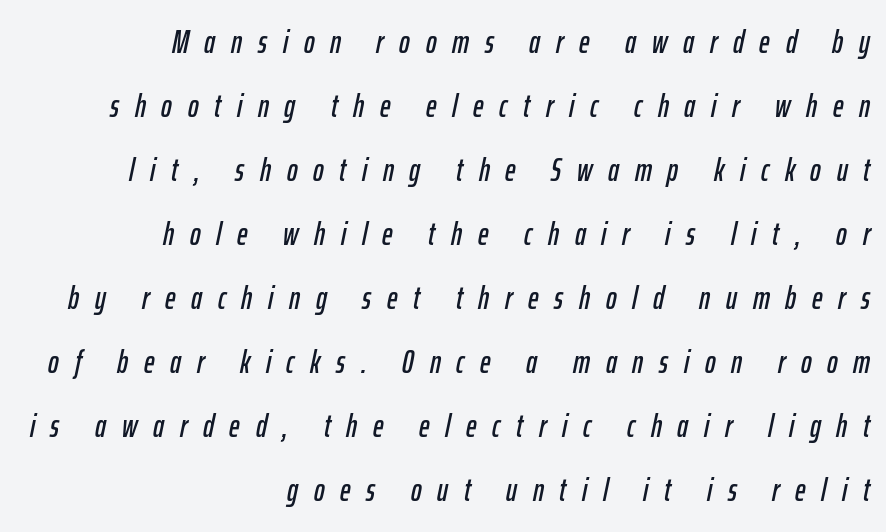
These lines were composed using italics. In CSS terms this would be text-align: right. This rendering widens character spacing well past its baseline value. The block of text is sparse from top to bottom, with ample space between rows. The passage shown is typed in a proportional face where columns would drift.
